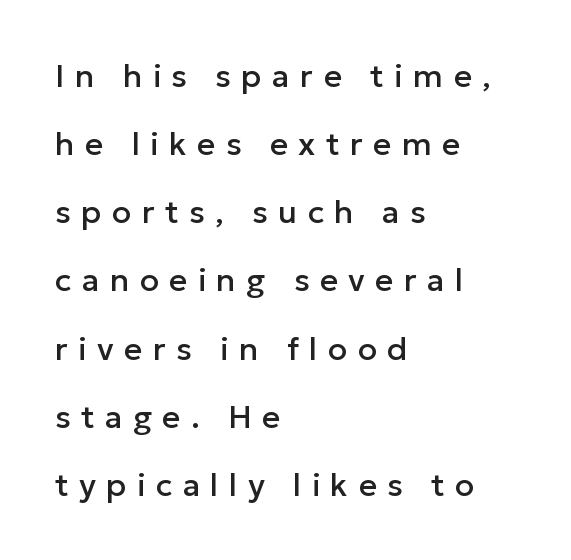
{"serif": "no", "italic": "no", "width": "normal", "stroke_contrast": "low", "x_height": "medium", "monospaced": "no", "underline": "no", "align": "left", "line_spacing": "loose", "line_spacing_ratio": 2.13, "letter_spacing": "wide", "letter_spacing_em": 0.32, "glyph_px": 32}
